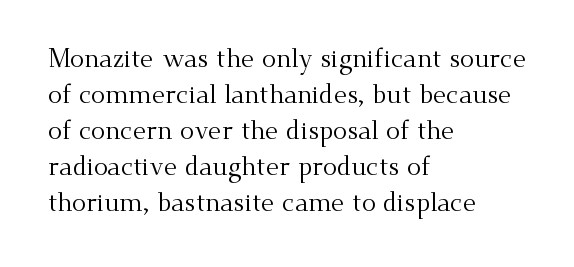
{"italic": "no", "bold": "no", "underline": "no", "align": "left", "line_spacing": "normal", "line_spacing_ratio": 1.38, "letter_spacing": "normal", "letter_spacing_em": 0.0, "glyph_px": 26}
